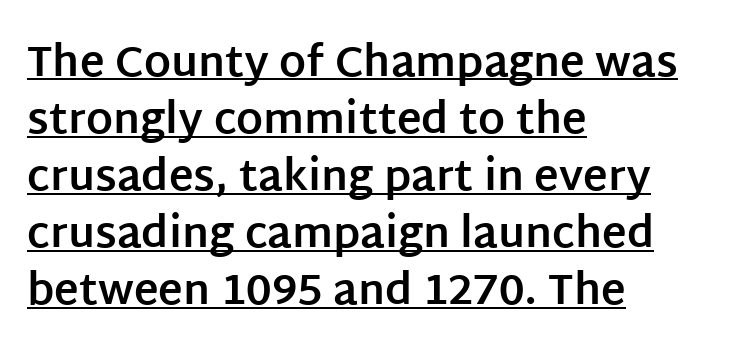
Unlike a traditional serif, this face leaves its strokes unadorned. Casual observation: everything's shoved over to the left. Each line of the rendering has a horizontal stroke beneath the glyphs. Tall strokes in this sample are plumb rather than angled. On the weight axis this lands at bold, roughly 700. A typesetter would call this zero additional tracking.
